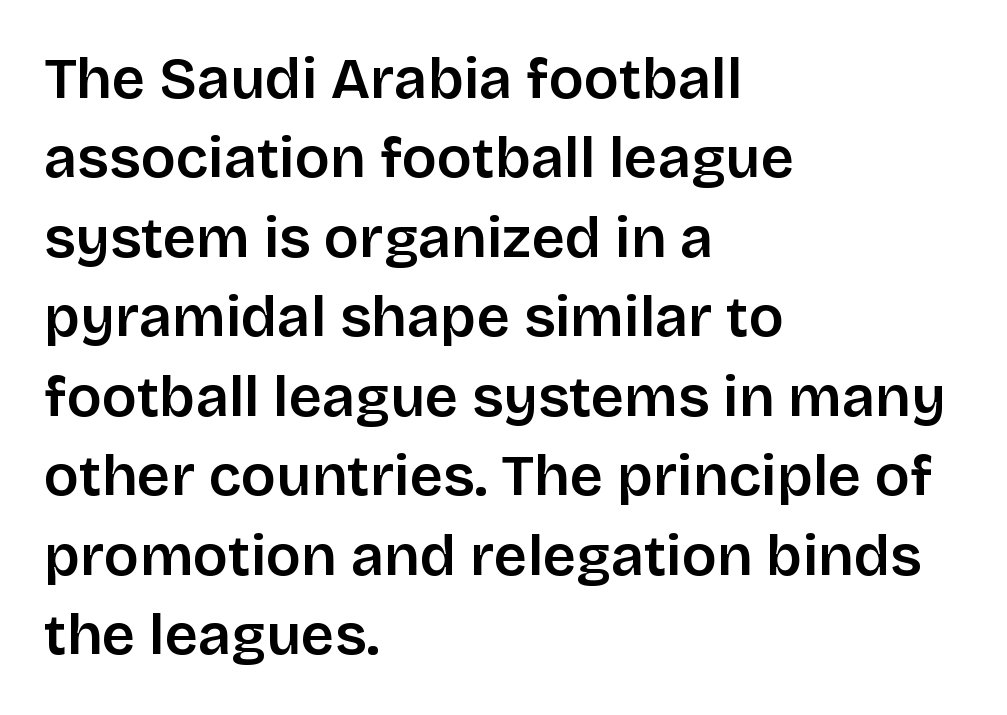
Q: Is the text bold? A: Semi-bold.
Q: Is the text italic (slanted)? A: No, it is upright.
Q: Is the typeface a serif or a sans-serif typeface? A: Sans-serif.
Q: Is the text underlined? A: No.
Q: How is the paragraph aligned? A: Left-aligned.
Q: Is the spacing between letters normal or unusually wide? A: Normal.
Q: Is the spacing between lines tight, normal or loose? A: Normal.
Q: Width (condensed, normal, or wide)? A: Normal.
Q: Stroke contrast? A: Low.
Q: x-height? A: Large.
Q: Monospaced? A: No.
